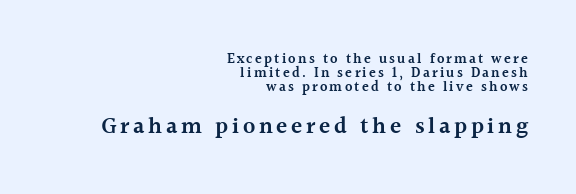
{"italic": "no", "bold": "semi", "underline": "no", "align": "right", "line_spacing": "tight", "line_spacing_ratio": 0.99, "larger_block": "second", "size_ratio": 1.64, "glyph_px": 23}
